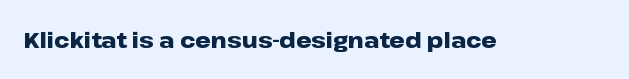
Q: Is the text bold? A: Yes.
Q: Is the text italic (slanted)? A: No, it is upright.
Q: Is the text underlined? A: No.
Q: Is the spacing between letters normal or unusually wide? A: Normal.
